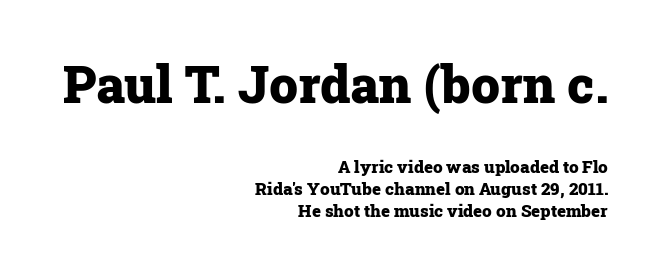
The font's upright variant was chosen for this text. The rendering uses a moderate line-height, typical for paragraphs. Type style note: has serifs. Does the bottom block carry the larger type? No, the top block does. Compared with a flush-left layout, this one pins lines to the opposite, right side.
